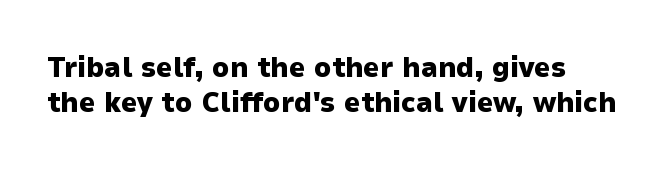
{"serif": "no", "italic": "no", "bold": "yes", "weight": "heavy", "width": "normal", "stroke_contrast": "low", "x_height": "medium", "monospaced": "no", "underline": "no", "line_spacing_ratio": 1.22, "letter_spacing": "normal", "letter_spacing_em": 0.0, "glyph_px": 29}
